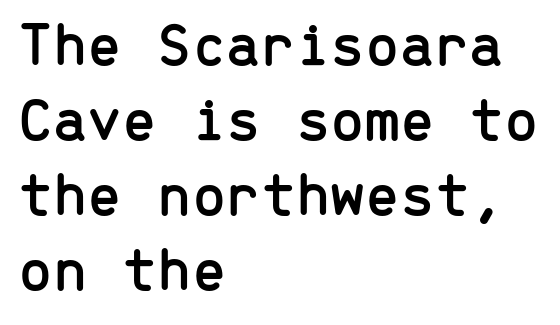
Q: Is the text italic (slanted)? A: No, it is upright.
Q: Is the typeface a serif or a sans-serif typeface? A: Sans-serif.
Q: Is the text underlined? A: No.
Q: How is the paragraph aligned? A: Left-aligned.
Q: Is the spacing between letters normal or unusually wide? A: Normal.
Q: Width (condensed, normal, or wide)? A: Normal.
Q: Stroke contrast? A: Low.
Q: x-height? A: Medium.
Q: Monospaced? A: Yes.
